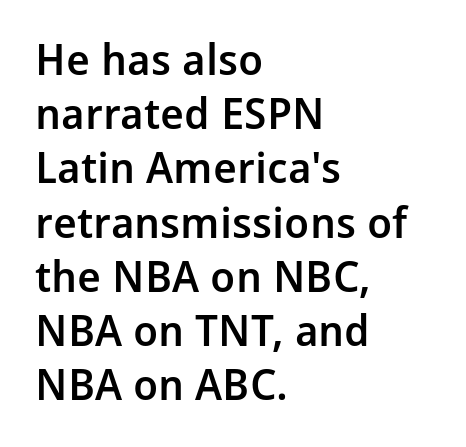
A typesetter would label this face a sans. The rendering uses natural spacing where letterforms have individual widths. Beneath every word, the page is bare. The lettering stays uniformly vertical, giving the passage a roman look. Horizontally, the lines are justified to the leading edge only.
